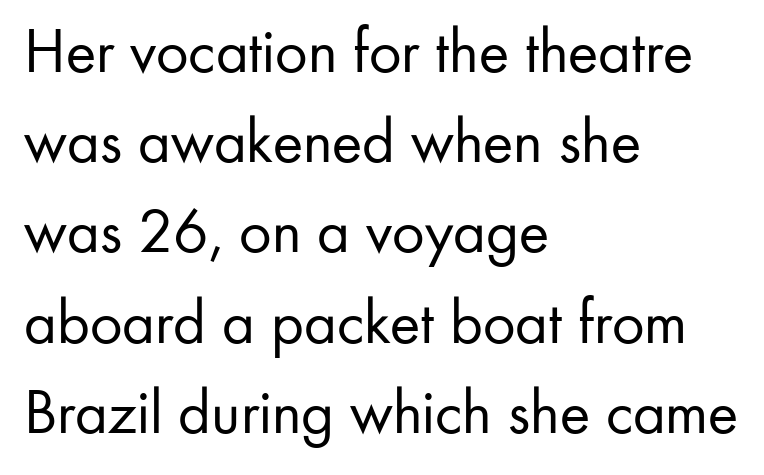
{"serif": "no", "italic": "no", "bold": "no", "weight": "regular", "width": "normal", "stroke_contrast": "low", "x_height": "small", "monospaced": "no", "underline": "no", "align": "left", "line_spacing": "normal", "line_spacing_ratio": 1.41, "letter_spacing": "normal", "letter_spacing_em": 0.0, "glyph_px": 64}
